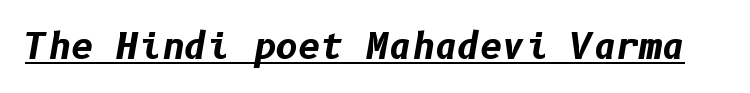
{"italic": "yes", "lean": "right", "slant_degrees": 10, "bold": "yes", "weight": "bold", "width": "normal", "stroke_contrast": "low", "x_height": "medium", "underline": "yes", "letter_spacing": "normal", "letter_spacing_em": 0.0, "glyph_px": 35}
